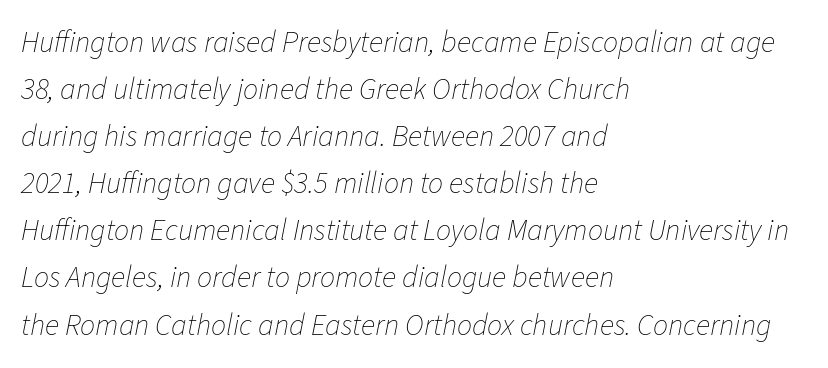
{"italic": "yes", "lean": "right", "slant_degrees": 11, "bold": "no", "weight": "thin", "width": "normal", "stroke_contrast": "low", "x_height": "medium", "monospaced": "no", "underline": "no", "align": "left", "line_spacing": "normal", "line_spacing_ratio": 1.57, "letter_spacing": "normal", "letter_spacing_em": 0.0, "glyph_px": 30}
